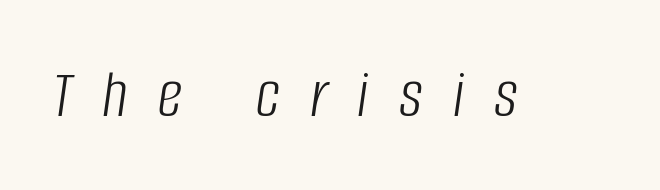
Rule under the text: the space is simply empty. Caption: face not bold, strokes unweighted. Looks like regular typesetting: each glyph gets only the width it needs. Would a proofreader flag this as italicized? Yes. Tracking here is generous; glyphs stand well apart from one another.
